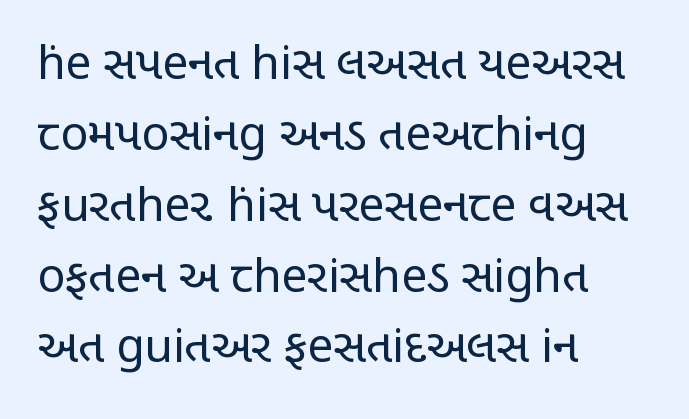
Q: Is the text bold? A: No.
Q: Is the text italic (slanted)? A: No, it is upright.
Q: Is the typeface a serif or a sans-serif typeface? A: Sans-serif.
Q: Is the text underlined? A: No.
Q: How is the paragraph aligned? A: Left-aligned.
Q: Is the spacing between letters normal or unusually wide? A: Normal.
Q: Is the spacing between lines tight, normal or loose? A: Normal.
Q: Width (condensed, normal, or wide)? A: Condensed.
Q: Stroke contrast? A: Low.
Q: x-height? A: Large.
Q: Monospaced? A: No.
